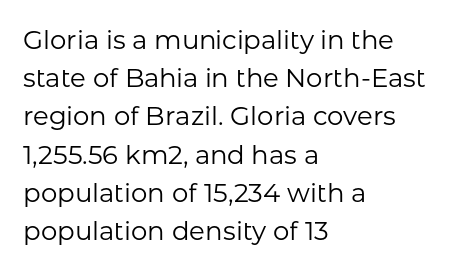
The image shows 26 px text type, upright; set left-aligned, normal line spacing (1.47x), normal letter spacing, not underlined.
